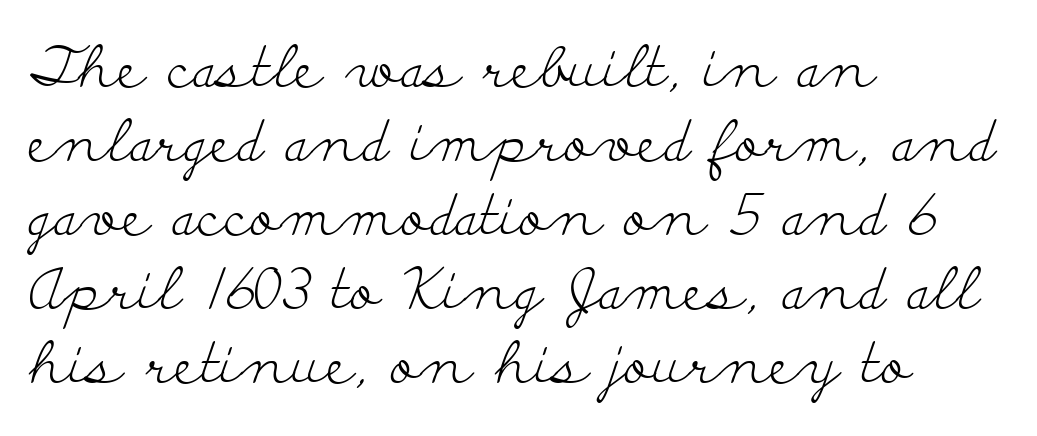
The image shows 57 px light, wide serif type; set left-aligned, normal line spacing (1.3x), normal letter spacing, not underlined; low stroke contrast and a small x-height.
